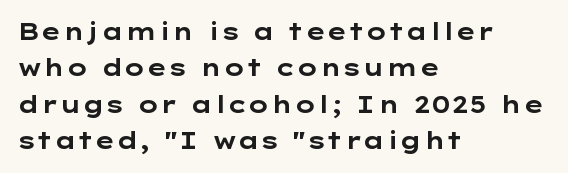
The image shows 23 px bold type, upright; set left-aligned, normal line spacing (1.58x), normal letter spacing, not underlined.
